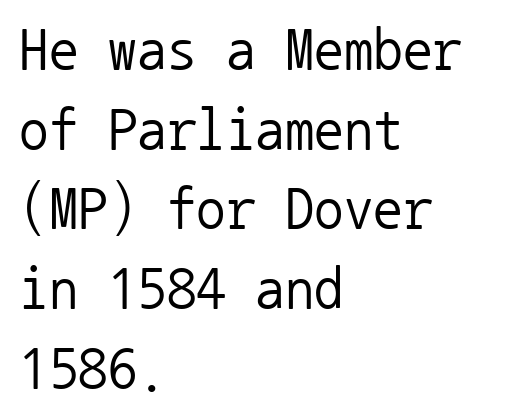
Q: Is the text bold? A: No.
Q: Is the text italic (slanted)? A: No, it is upright.
Q: Is the typeface a serif or a sans-serif typeface? A: Sans-serif.
Q: Is the text underlined? A: No.
Q: How is the paragraph aligned? A: Left-aligned.
Q: Is the spacing between letters normal or unusually wide? A: Normal.
Q: Is the spacing between lines tight, normal or loose? A: Normal.
Q: Width (condensed, normal, or wide)? A: Normal.
Q: Stroke contrast? A: Low.
Q: x-height? A: Medium.
Q: Monospaced? A: Yes.
